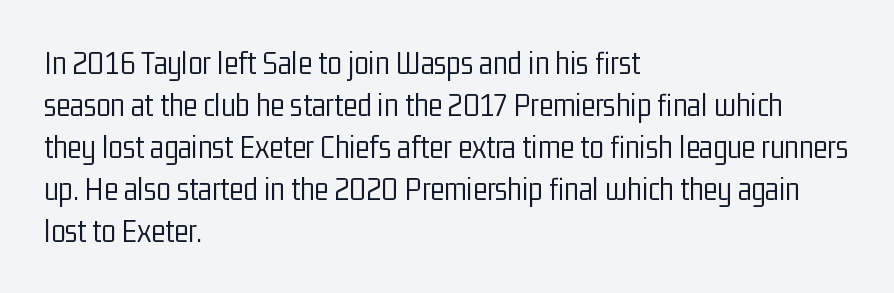
The image shows 33 px light, condensed sans-serif type, upright; set left-aligned, normal line spacing (1.27x), normal letter spacing, not underlined; low stroke contrast and a medium x-height.
